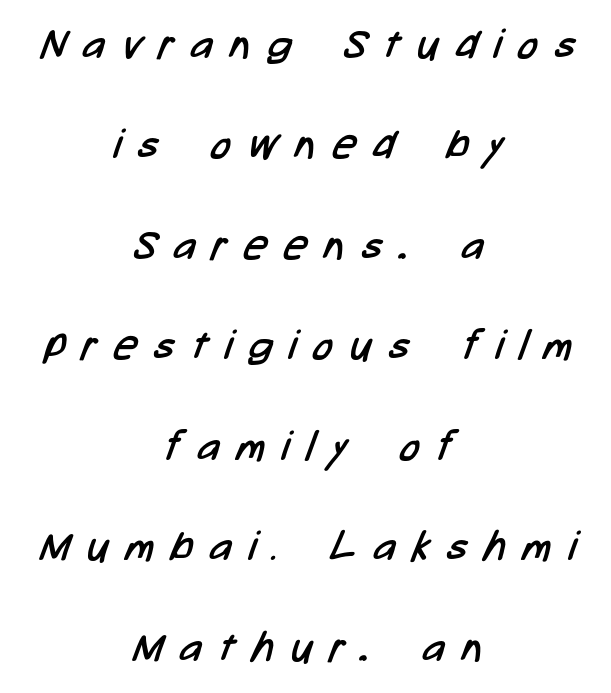
{"serif": "no", "bold": "no", "weight": "regular", "width": "condensed", "stroke_contrast": "low", "x_height": "medium", "monospaced": "no", "underline": "no", "align": "center", "line_spacing": "loose", "line_spacing_ratio": 2.45, "letter_spacing": "wide", "letter_spacing_em": 0.42, "glyph_px": 41}
